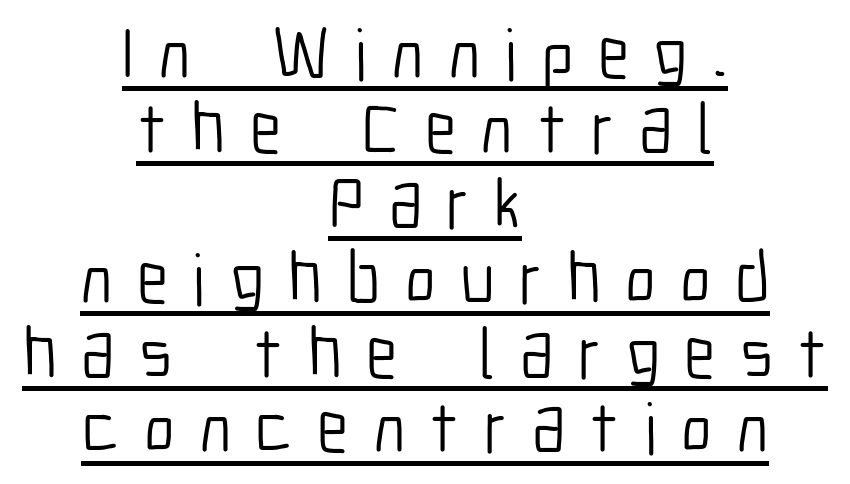
{"serif": "no", "italic": "no", "bold": "no", "weight": "light", "width": "condensed", "stroke_contrast": "low", "x_height": "medium", "monospaced": "no", "underline": "yes", "align": "center", "line_spacing": "tight", "line_spacing_ratio": 1.04, "letter_spacing": "wide", "letter_spacing_em": 0.34, "glyph_px": 72}
